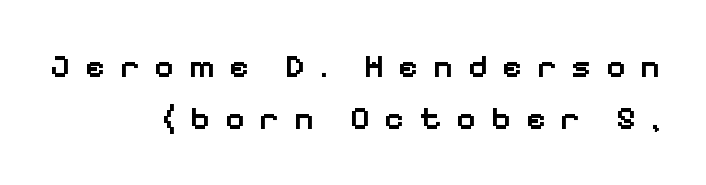
The image shows 33 px semibold sans-serif type, upright; set right-aligned, normal line spacing (1.57x), unusually wide letter spacing (+0.45 em), not underlined; low stroke contrast and a medium x-height.
